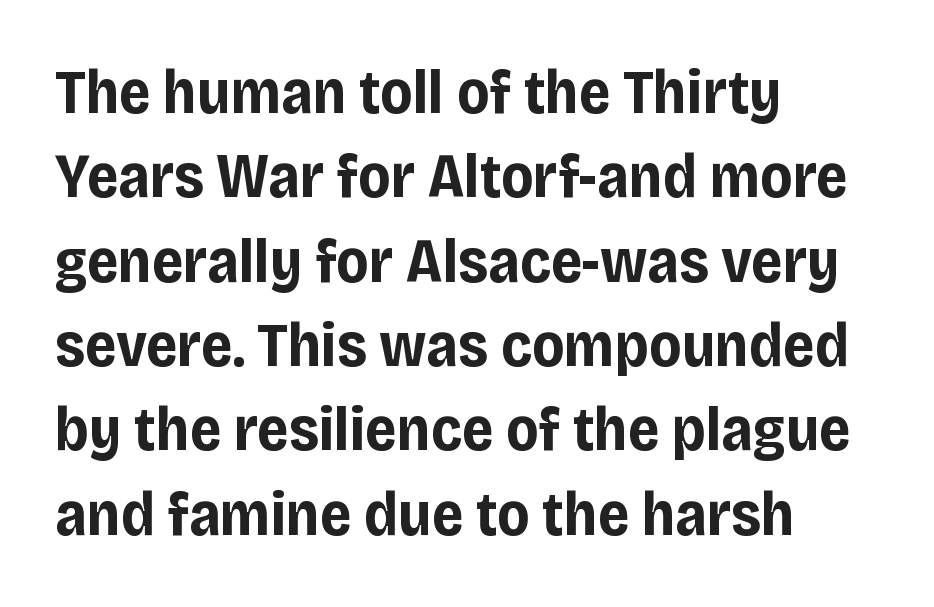
Notice how thick the strokes are: this is what a full bold looks like. Vertical strokes here are truly vertical. Horizontally, the lines are justified to the leading edge only. A typesetter would label this face a sans.
